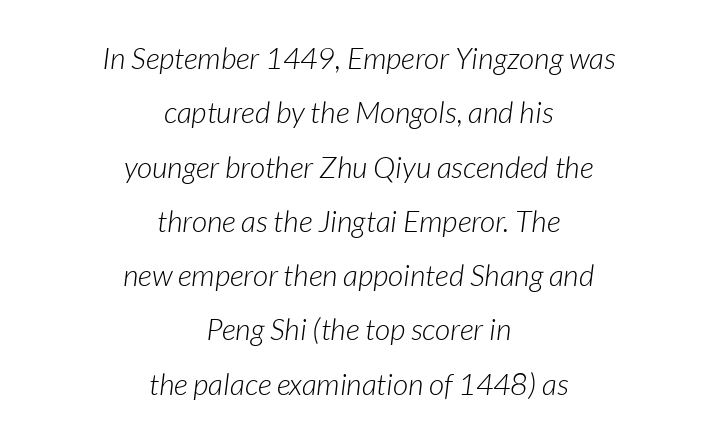
Q: Is the text bold? A: No.
Q: Is the typeface a serif or a sans-serif typeface? A: Sans-serif.
Q: Is the text underlined? A: No.
Q: How is the paragraph aligned? A: Centered.
Q: Is the spacing between letters normal or unusually wide? A: Normal.
Q: Width (condensed, normal, or wide)? A: Normal.
Q: Stroke contrast? A: Low.
Q: x-height? A: Medium.
Q: Monospaced? A: No.
